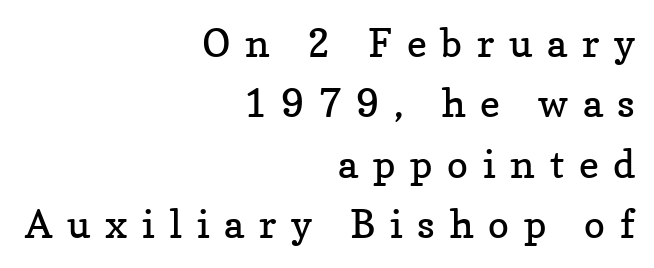
These lines are composed in type with serifs. Ascenders rise straight up at ninety degrees. The specimen omits any rule beneath the text block's lines. Think of a printed novel: that variable character pitch is what you see here.
